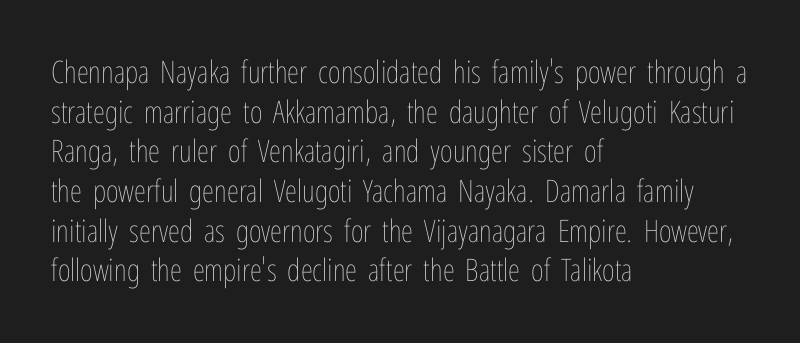
{"italic": "no", "bold": "no", "weight": "thin", "width": "condensed", "stroke_contrast": "low", "x_height": "medium", "monospaced": "no", "underline": "no", "align": "left", "line_spacing": "normal", "line_spacing_ratio": 1.28, "letter_spacing": "normal", "letter_spacing_em": 0.0, "glyph_px": 31}
